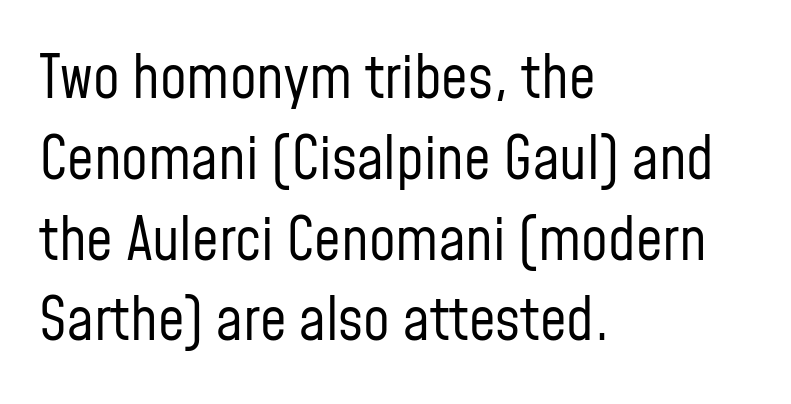
The designer went with a sans here, leaving each stem footless. Students, observe: this is what conventionally led text looks like. This sample uses an upright cut, with every glyph sitting square on the baseline. Where is the straight margin? On the left. This sample uses plain, unmodified letter spacing. Think of a printed novel: that variable character pitch is what you see here.
